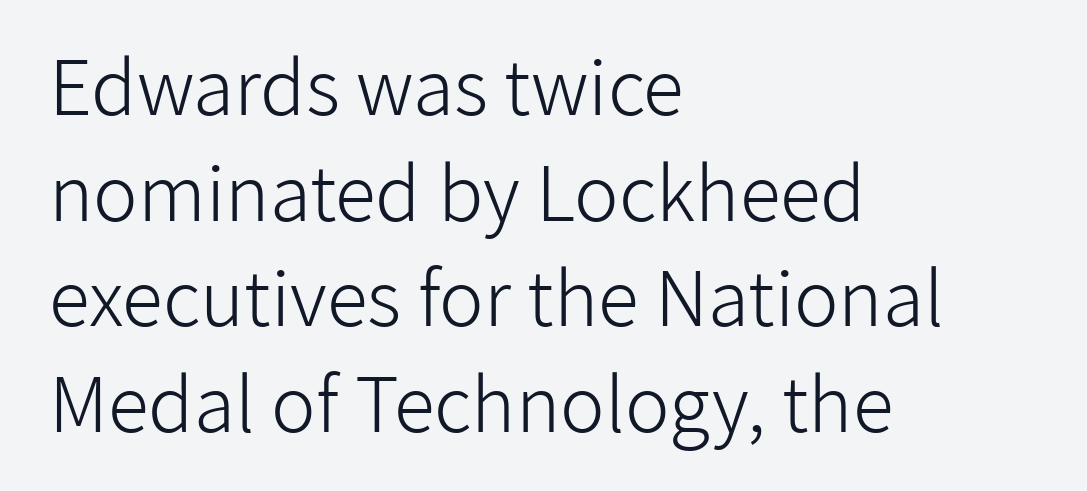
{"serif": "no", "italic": "no", "bold": "no", "weight": "light", "width": "normal", "stroke_contrast": "low", "x_height": "medium", "monospaced": "no", "underline": "no", "align": "left", "line_spacing": "normal", "line_spacing_ratio": 1.41, "letter_spacing": "normal", "letter_spacing_em": 0.0, "glyph_px": 75}
